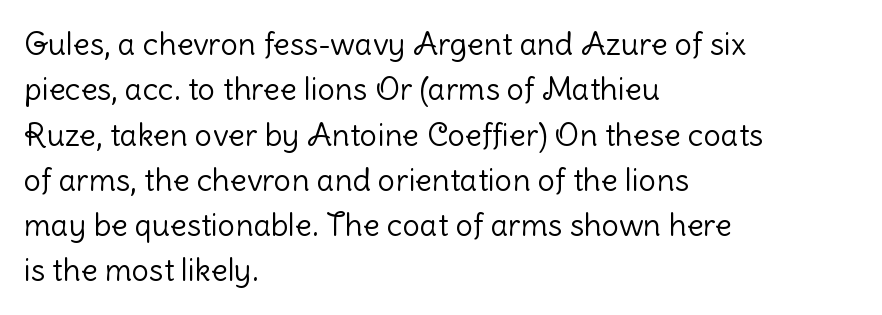
Vertical strokes here are truly vertical. Honestly, the row spacing looks completely unremarkable. What kind of face is this? One without serifs — a sans. The rendering uses natural spacing where letterforms have individual widths. A light-to-regular cut is what we see here.
